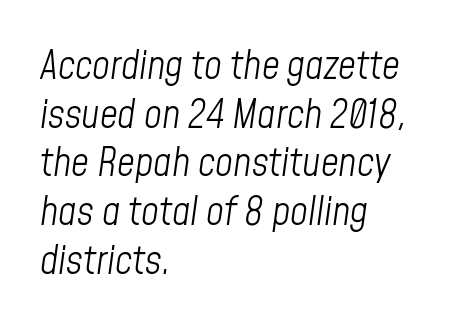
{"italic": "yes", "lean": "right", "slant_degrees": 8, "bold": "no", "weight": "light", "width": "condensed", "stroke_contrast": "low", "x_height": "medium", "monospaced": "no", "underline": "no", "align": "left", "line_spacing": "normal", "line_spacing_ratio": 1.25, "letter_spacing": "normal", "letter_spacing_em": 0.0, "glyph_px": 39}
